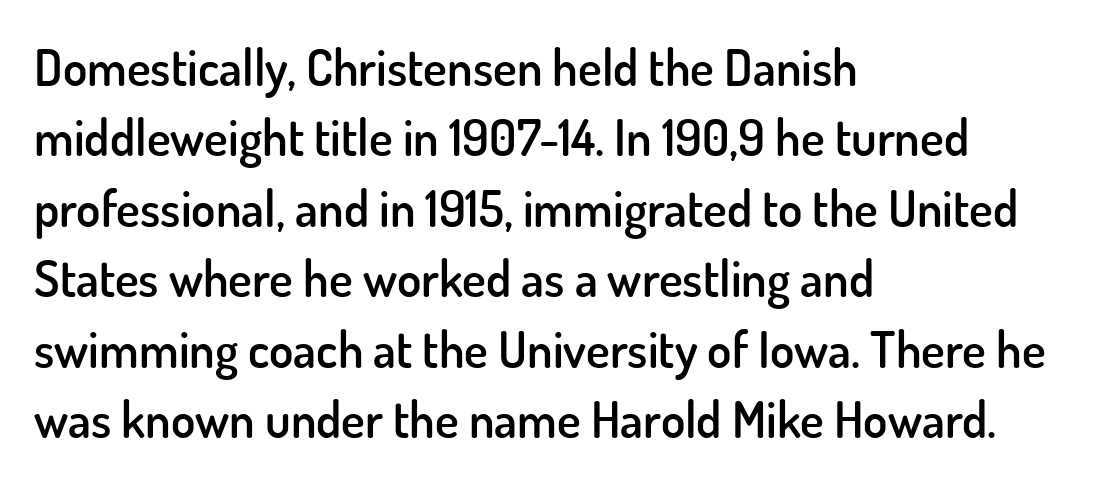
{"serif": "no", "italic": "no", "bold": "semi", "weight": "semibold", "width": "normal", "stroke_contrast": "low", "x_height": "small", "monospaced": "no", "underline": "no", "align": "left", "line_spacing": "normal", "line_spacing_ratio": 1.41, "letter_spacing": "normal", "letter_spacing_em": 0.0, "glyph_px": 50}
